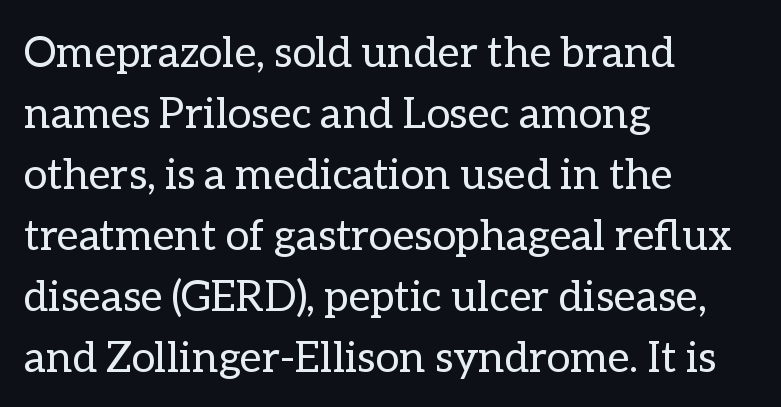
Varying glyph widths throughout — classic text-font behaviour. Nope, not italic — everything's standing straight. The typesetter chose a ragged-right arrangement here. Students, note that the glyphs here touch the page at normal intervals. Only glyphs here, with clear space below each row. Line spacing here is normal.
